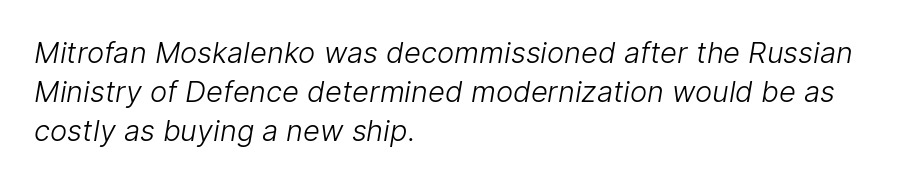
Regular leading. The gaps between neighbouring characters are ordinary and unremarkable. The face used here is proportionally spaced, like ordinary book or web type. Counters stay open thanks to moderate or lighter strokes. Stroke terminals: plain, sans-serif.
